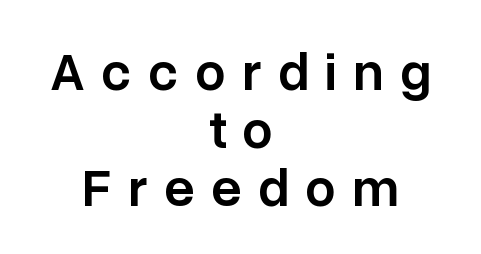
Horizontally, the lines are justified to the midpoint only. These lines have a slow, spaced-out rhythm from letter to letter. Lines of text with bare space underneath. Stroke terminals: plain, sans-serif. Designer's note — italics off, roman on.
